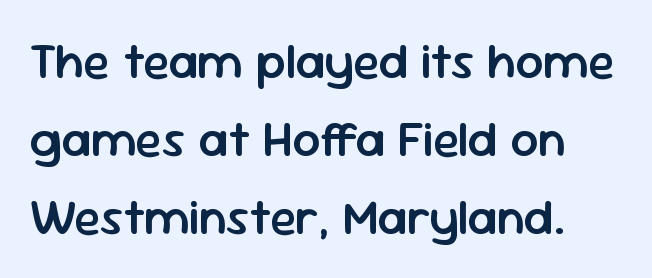
{"serif": "no", "italic": "no", "bold": "semi", "weight": "semibold", "width": "normal", "stroke_contrast": "low", "x_height": "medium", "monospaced": "no", "underline": "no", "line_spacing": "normal", "line_spacing_ratio": 1.59, "letter_spacing": "normal", "letter_spacing_em": 0.0, "glyph_px": 49}
